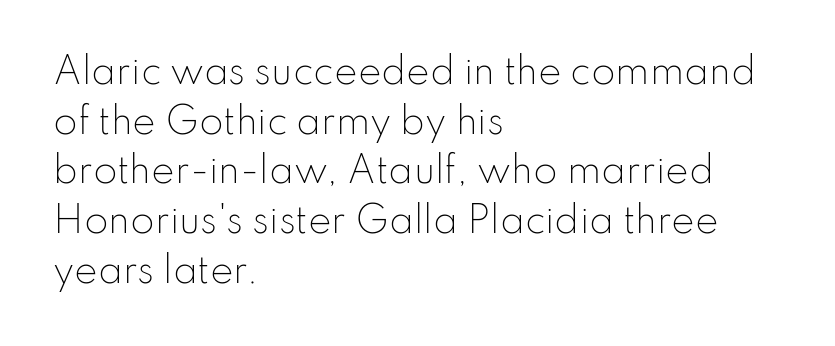
The image shows 35 px light sans-serif type, upright; set left-aligned, normal line spacing (1.42x), normal letter spacing, not underlined; low stroke contrast and a small x-height.
